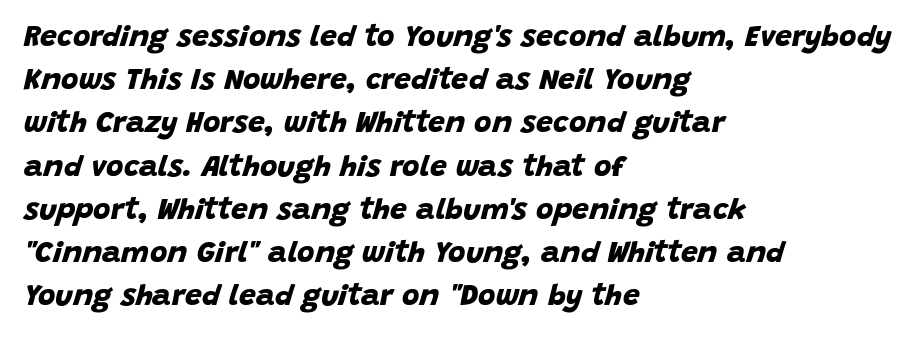
{"serif": "no", "bold": "yes", "weight": "bold", "width": "normal", "stroke_contrast": "low", "x_height": "large", "monospaced": "no", "underline": "no", "align": "left", "line_spacing": "normal", "line_spacing_ratio": 1.44, "letter_spacing": "normal", "letter_spacing_em": 0.0, "glyph_px": 30}
